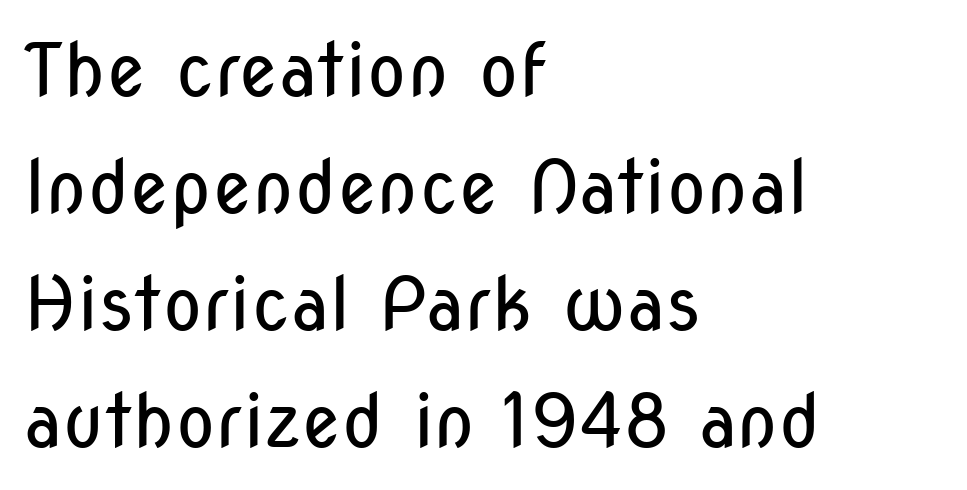
The image shows 74 px regular-weight, condensed sans-serif type, upright; set left-aligned, normal line spacing (1.58x), normal letter spacing, not underlined; low stroke contrast and a medium x-height.
